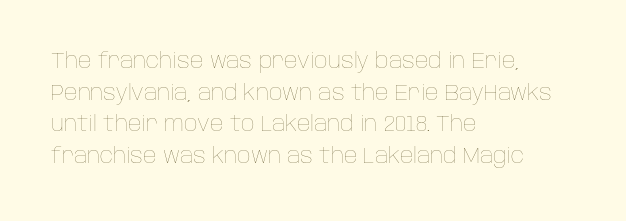
{"italic": "no", "bold": "no", "underline": "no", "align": "left", "line_spacing": "normal", "line_spacing_ratio": 1.51, "letter_spacing": "normal", "letter_spacing_em": 0.0, "glyph_px": 21}
